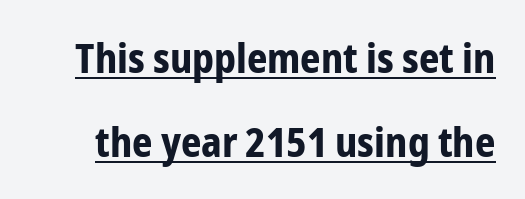
{"serif": "no", "italic": "no", "bold": "yes", "weight": "bold", "width": "condensed", "stroke_contrast": "low", "x_height": "medium", "monospaced": "no", "underline": "yes", "line_spacing": "loose", "line_spacing_ratio": 2.09, "letter_spacing": "normal", "letter_spacing_em": 0.0, "glyph_px": 40}
